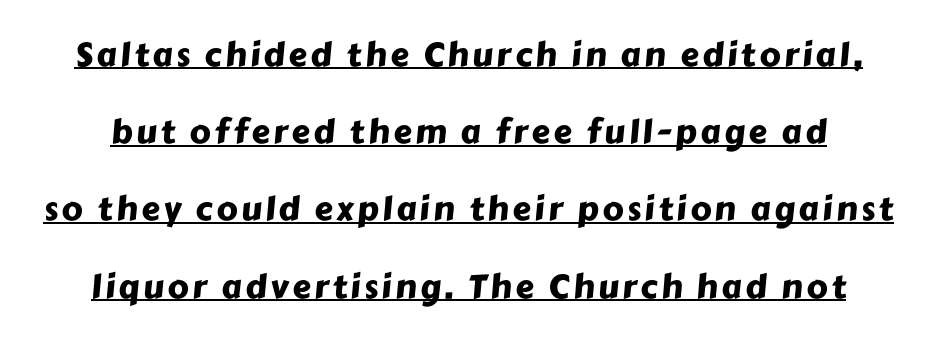
The image shows 33 px sans-serif type; set loose line spacing (2.34x), underlined; low stroke contrast and a medium x-height.
